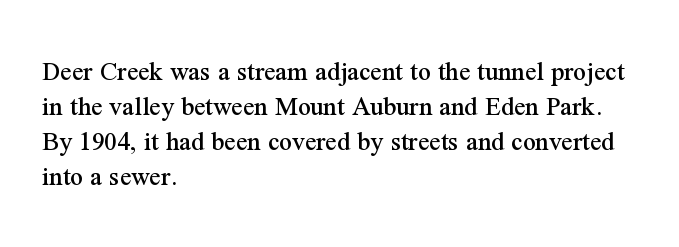
Clear beneath every line of the passage. In terms of leading, this rendering sits right in the middle. This sample has the flowing, uneven cadence of proportional lettering. These lines are set flush left with a ragged right edge. What stands out about the letter spacing? Nothing — it is the standard amount.
